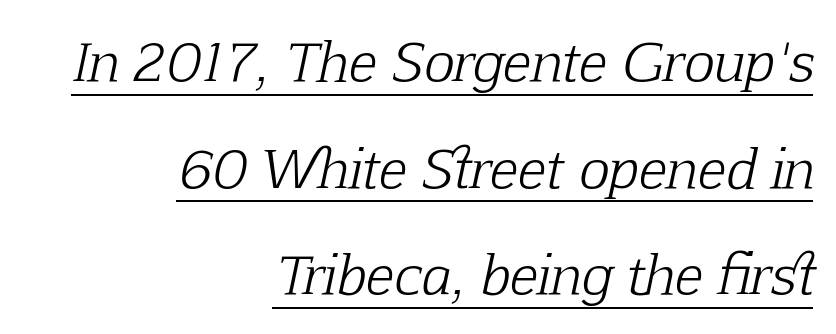
{"serif": "yes", "italic": "yes", "lean": "right", "slant_degrees": 12, "bold": "no", "weight": "light", "width": "normal", "stroke_contrast": "low", "x_height": "medium", "monospaced": "no", "underline": "yes", "align": "right", "line_spacing": "loose", "line_spacing_ratio": 2.05, "letter_spacing": "normal", "letter_spacing_em": 0.0, "glyph_px": 52}
